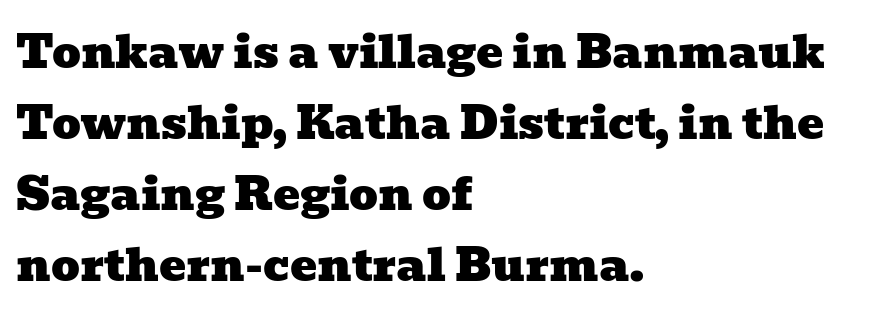
Spacing verdict: proportional, widths tailored to each character. In terms of letterform style, serifs are clearly present. Underline: absent. There is no visible air inserted between adjacent glyphs. Each line starts at the same left margin while the right side varies.
